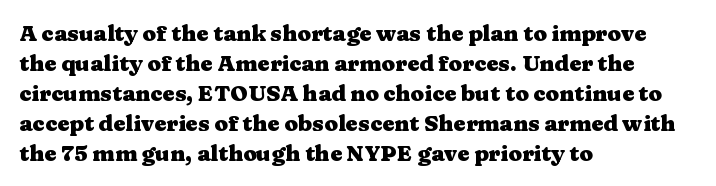
{"italic": "no", "bold": "yes", "underline": "no", "align": "left", "line_spacing": "normal", "line_spacing_ratio": 1.36, "letter_spacing": "normal", "letter_spacing_em": 0.0, "glyph_px": 22}
